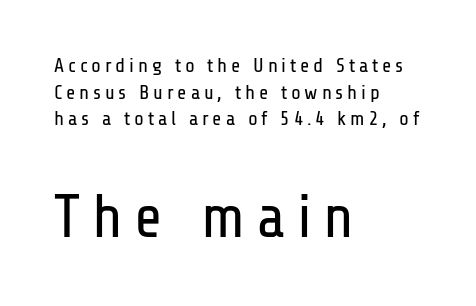
{"serif": "no", "italic": "no", "bold": "no", "weight": "regular", "width": "condensed", "stroke_contrast": "low", "x_height": "medium", "monospaced": "no", "underline": "no", "align": "left", "line_spacing": "normal", "line_spacing_ratio": 1.33, "larger_block": "second", "size_ratio": 3.05, "glyph_px": 61}
